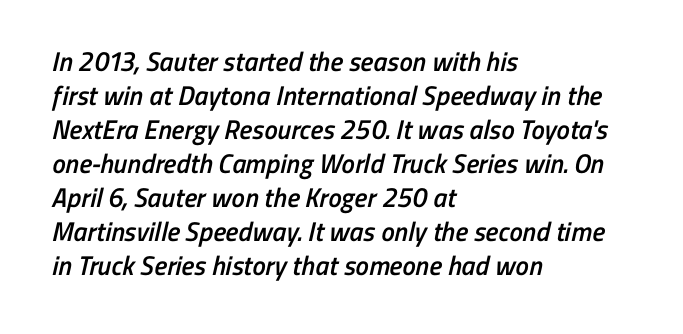
{"bold": "semi", "underline": "no", "align": "left", "line_spacing": "normal", "line_spacing_ratio": 1.26, "letter_spacing": "normal", "letter_spacing_em": 0.0, "glyph_px": 27}
